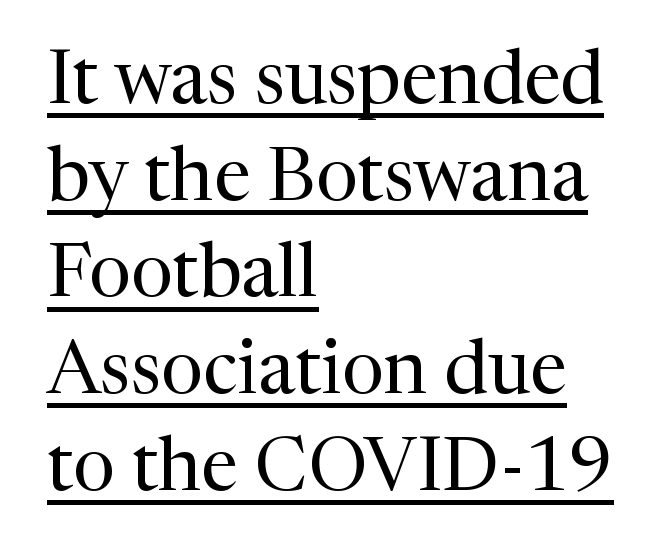
The image shows 75 px regular-weight serif type, upright; set left-aligned, normal line spacing (1.29x), normal letter spacing, underlined; medium stroke contrast and a medium x-height.
